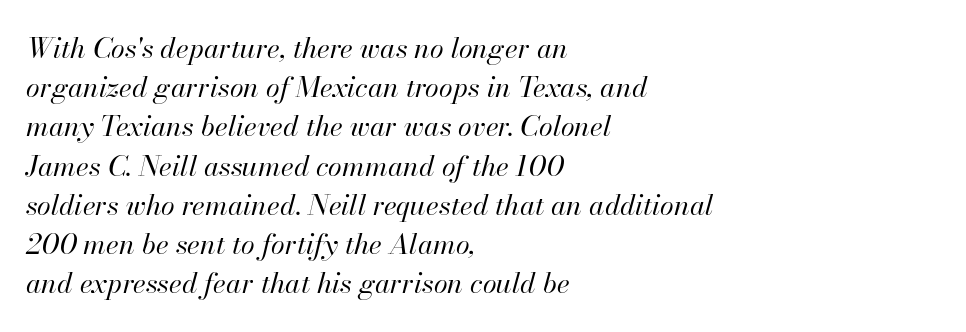
The image shows 28 px regular-weight type, italic (leaning right); set left-aligned, normal line spacing (1.4x), normal letter spacing, not underlined; high stroke contrast and a small x-height.
